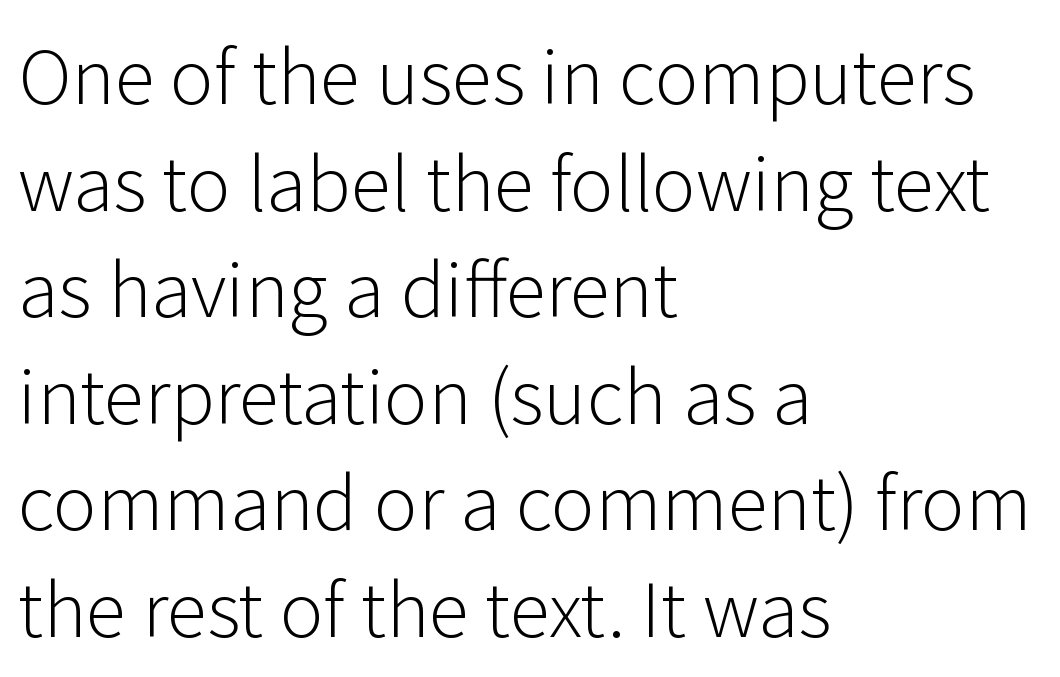
Q: Is the text bold? A: No.
Q: Is the text italic (slanted)? A: No, it is upright.
Q: Is the typeface a serif or a sans-serif typeface? A: Sans-serif.
Q: Is the text underlined? A: No.
Q: How is the paragraph aligned? A: Left-aligned.
Q: Is the spacing between letters normal or unusually wide? A: Normal.
Q: Is the spacing between lines tight, normal or loose? A: Normal.
Q: Width (condensed, normal, or wide)? A: Normal.
Q: Stroke contrast? A: Low.
Q: x-height? A: Medium.
Q: Monospaced? A: No.
